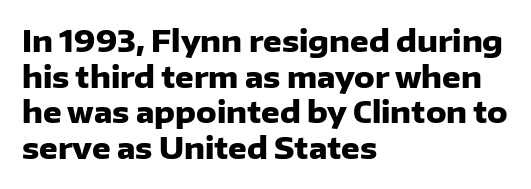
{"serif": "no", "italic": "no", "bold": "yes", "weight": "heavy", "width": "normal", "stroke_contrast": "low", "x_height": "medium", "monospaced": "no", "underline": "no", "align": "left", "line_spacing_ratio": 1.23, "letter_spacing": "normal", "letter_spacing_em": 0.0, "glyph_px": 29}
